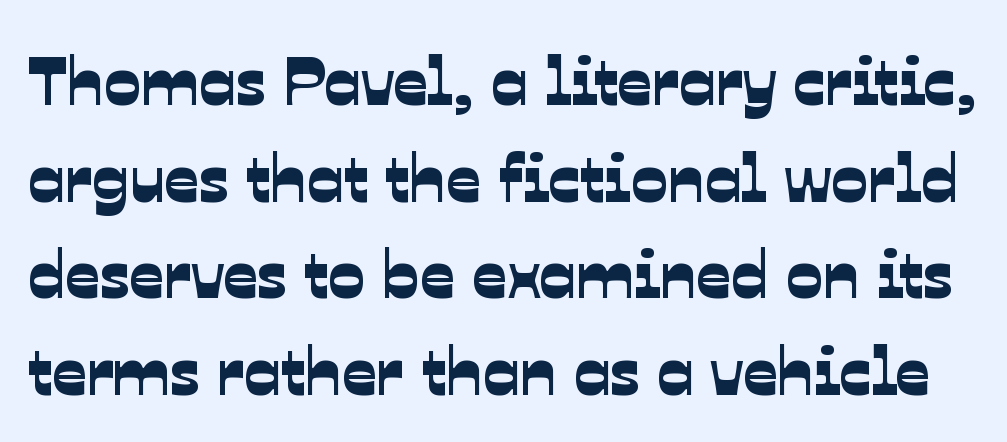
{"serif": "no", "width": "normal", "stroke_contrast": "low", "x_height": "medium", "monospaced": "no", "underline": "no", "line_spacing": "normal", "line_spacing_ratio": 1.42, "letter_spacing": "normal", "letter_spacing_em": 0.0, "glyph_px": 68}
